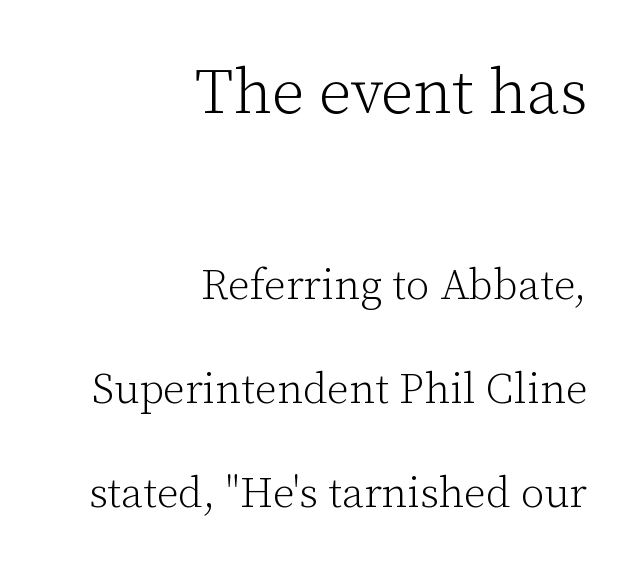
{"serif": "yes", "italic": "no", "bold": "no", "weight": "light", "width": "normal", "stroke_contrast": "low", "x_height": "medium", "monospaced": "no", "underline": "no", "align": "right", "line_spacing": "loose", "line_spacing_ratio": 2.41, "letter_spacing": "normal", "letter_spacing_em": 0.0, "larger_block": "first", "size_ratio": 1.49, "glyph_px": 64}
